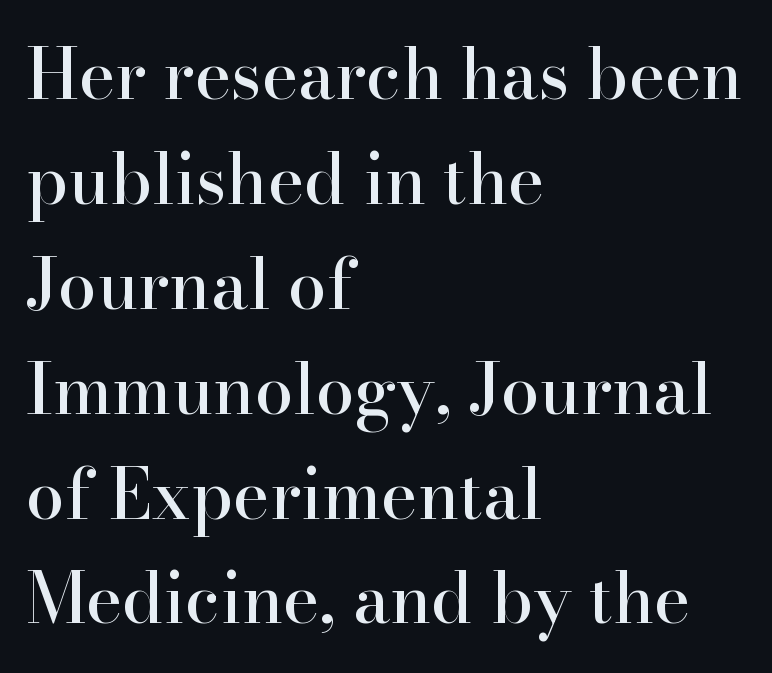
{"serif": "yes", "italic": "no", "width": "normal", "stroke_contrast": "high", "x_height": "small", "monospaced": "no", "underline": "no", "align": "left", "line_spacing": "normal", "line_spacing_ratio": 1.52, "letter_spacing": "normal", "letter_spacing_em": 0.0, "glyph_px": 69}
